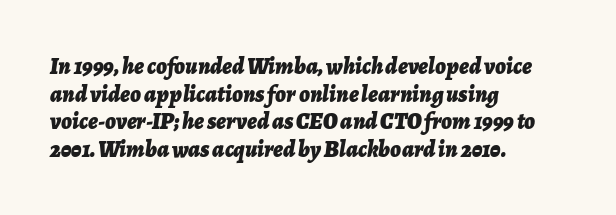
The image shows 23 px bold type, italic (leaning right); set left-aligned, line spacing 1.2x, normal letter spacing, not underlined.
